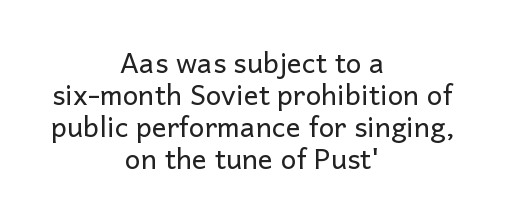
The image shows 28 px regular-weight sans-serif type, upright; set centered, tight line spacing (1.14x), normal letter spacing, not underlined; low stroke contrast and a medium x-height.
